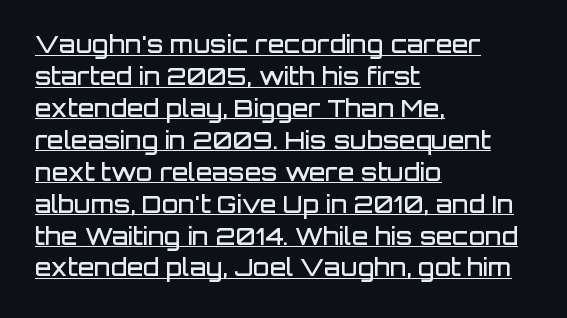
Q: Is the text bold? A: Semi-bold.
Q: Is the text italic (slanted)? A: No, it is upright.
Q: Is the text underlined? A: Yes.
Q: How is the paragraph aligned? A: Left-aligned.
Q: Is the spacing between letters normal or unusually wide? A: Normal.
Q: Is the spacing between lines tight, normal or loose? A: Normal.
